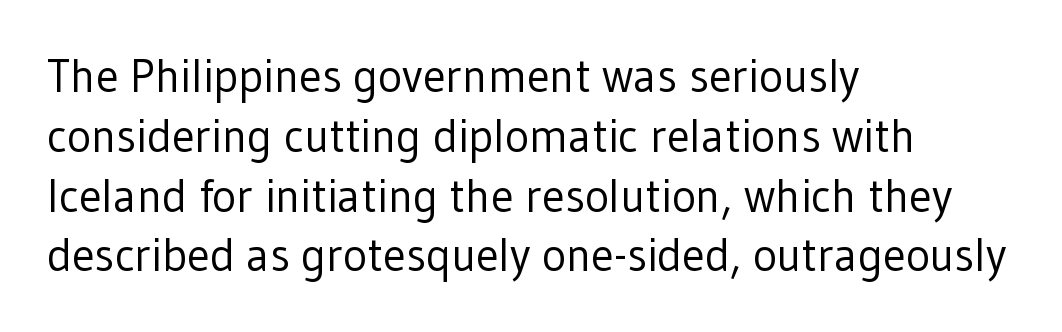
Q: Is the text bold? A: No.
Q: Is the text italic (slanted)? A: No, it is upright.
Q: Is the typeface a serif or a sans-serif typeface? A: Sans-serif.
Q: Is the text underlined? A: No.
Q: How is the paragraph aligned? A: Left-aligned.
Q: Is the spacing between letters normal or unusually wide? A: Normal.
Q: Is the spacing between lines tight, normal or loose? A: Normal.
Q: Width (condensed, normal, or wide)? A: Normal.
Q: Stroke contrast? A: Low.
Q: x-height? A: Medium.
Q: Monospaced? A: No.
